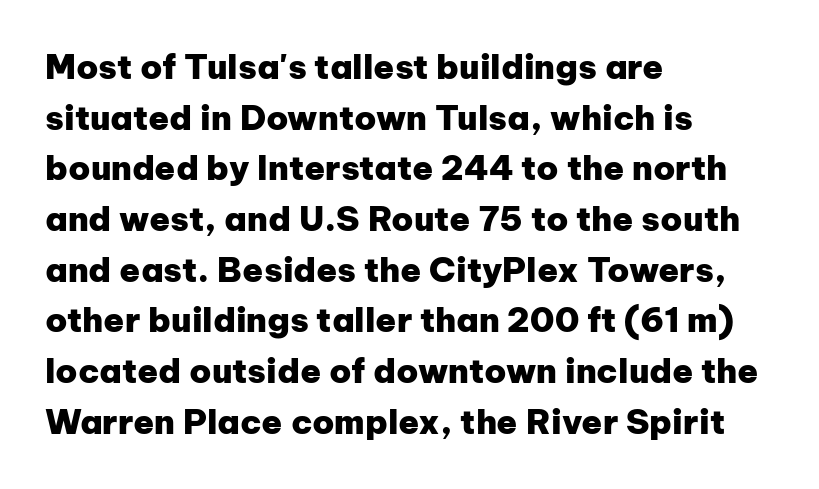
The image shows 34 px heavy sans-serif type, upright; set left-aligned, normal line spacing (1.49x), normal letter spacing, not underlined; low stroke contrast and a medium x-height.
